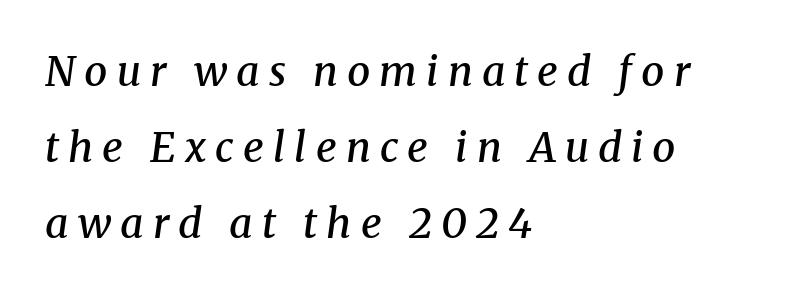
The image shows 41 px semibold serif type, italic (leaning right); set left-aligned, line spacing 1.85x, unusually wide letter spacing (+0.22 em), not underlined; medium stroke contrast and a medium x-height.
